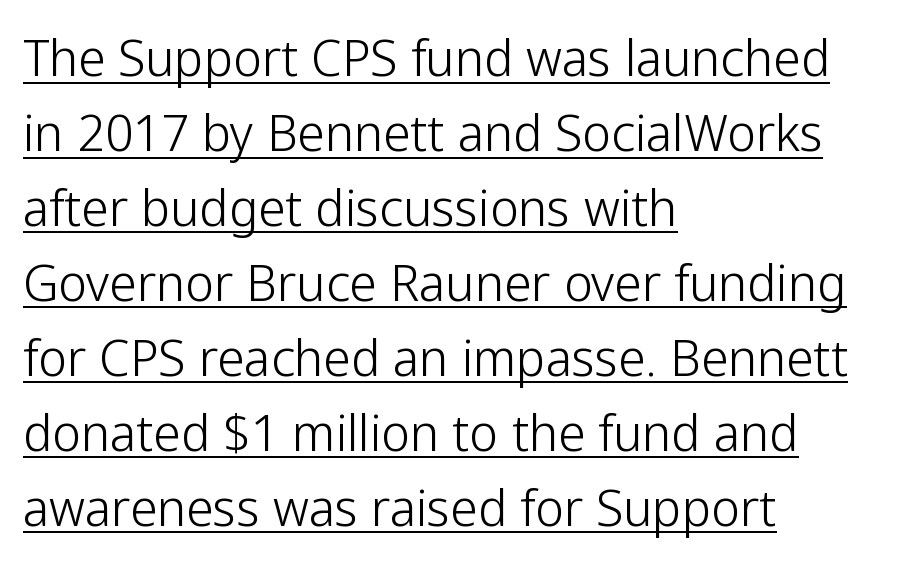
The line-height multiplier appears to be the usual default. These lines are rendered in a variable-pitch font. Every stem runs plumb, perpendicular to the baseline. One-word summary of the alignment: left.
